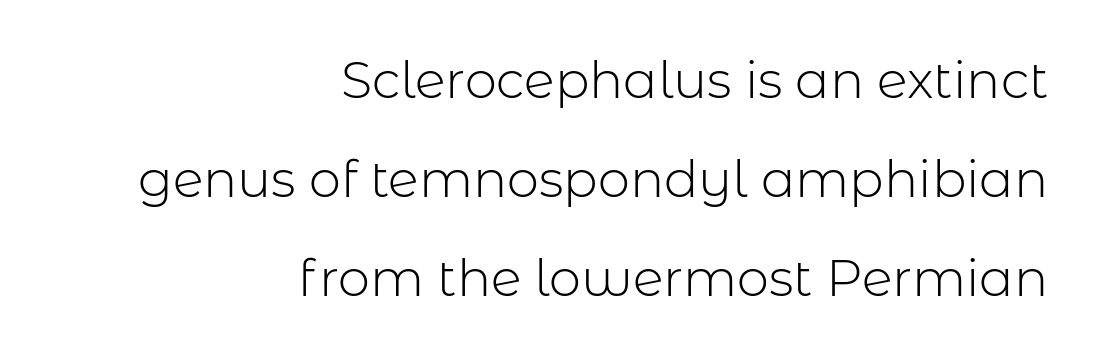
If you drew a line through each stem, it would be perfectly vertical. This sample has the flowing, uneven cadence of proportional lettering. A student would call this right alignment; a typographer would say flush right, rag left. Descenders are the only things crossing below the line.
